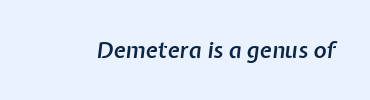
The image shows 22 px text type, italic (leaning right); set normal letter spacing, not underlined.
